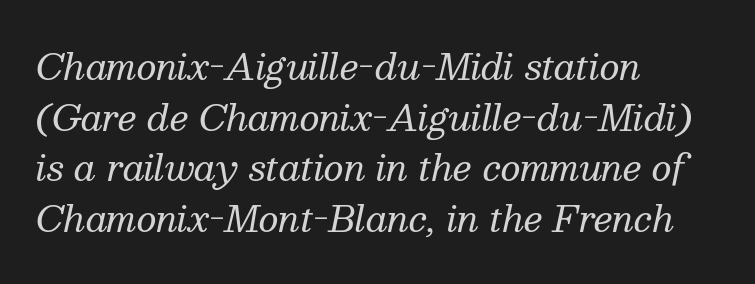
Q: Is the text bold? A: No.
Q: Is the text italic (slanted)? A: Yes, it leans right by about 13 degrees.
Q: Is the typeface a serif or a sans-serif typeface? A: Serif.
Q: Is the text underlined? A: No.
Q: How is the paragraph aligned? A: Left-aligned.
Q: Is the spacing between letters normal or unusually wide? A: Normal.
Q: Is the spacing between lines tight, normal or loose? A: Normal.
Q: Width (condensed, normal, or wide)? A: Normal.
Q: Stroke contrast? A: Medium.
Q: x-height? A: Medium.
Q: Monospaced? A: No.
